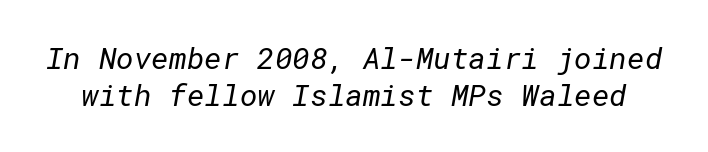
{"serif": "no", "bold": "no", "weight": "regular", "width": "normal", "stroke_contrast": "low", "x_height": "medium", "underline": "no", "line_spacing_ratio": 1.22, "letter_spacing": "normal", "letter_spacing_em": 0.0, "glyph_px": 30}
